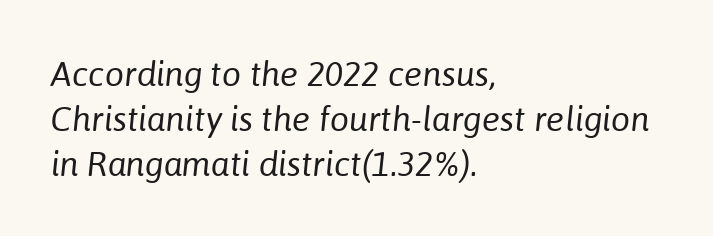
{"italic": "yes", "lean": "right", "slant_degrees": 6, "bold": "no", "weight": "regular", "width": "normal", "stroke_contrast": "low", "x_height": "medium", "monospaced": "no", "underline": "no", "align": "left", "line_spacing": "normal", "line_spacing_ratio": 1.32, "letter_spacing": "normal", "letter_spacing_em": 0.0, "glyph_px": 34}
